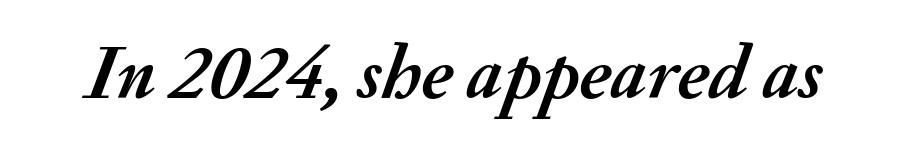
{"italic": "yes", "lean": "right", "slant_degrees": 20, "bold": "yes", "weight": "semibold", "width": "normal", "stroke_contrast": "medium", "x_height": "small", "monospaced": "no", "underline": "no", "letter_spacing": "normal", "letter_spacing_em": 0.0, "glyph_px": 77}
